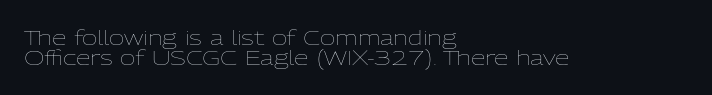
{"italic": "no", "bold": "no", "underline": "no", "align": "left", "line_spacing": "tight", "line_spacing_ratio": 0.97, "letter_spacing": "normal", "letter_spacing_em": 0.0, "glyph_px": 21}
